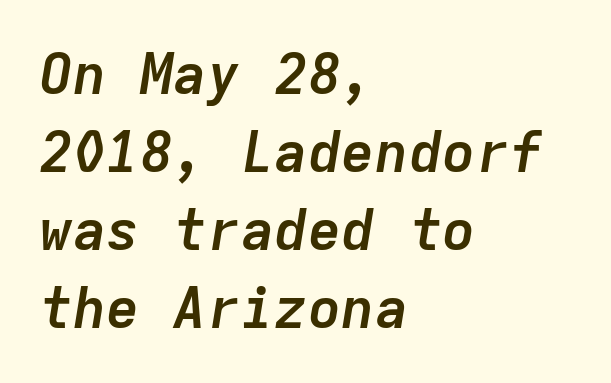
Q: Is the text bold? A: Yes.
Q: Is the text italic (slanted)? A: Yes, it leans right by about 9 degrees.
Q: Is the text underlined? A: No.
Q: How is the paragraph aligned? A: Left-aligned.
Q: Is the spacing between letters normal or unusually wide? A: Normal.
Q: Is the spacing between lines tight, normal or loose? A: Normal.
Q: Width (condensed, normal, or wide)? A: Normal.
Q: Stroke contrast? A: Low.
Q: x-height? A: Medium.
Q: Monospaced? A: Yes.
